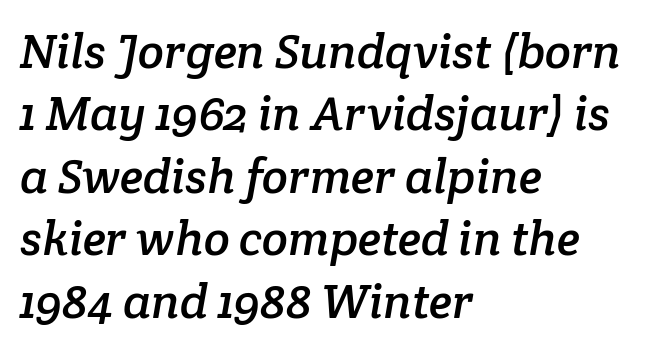
{"serif": "yes", "width": "normal", "stroke_contrast": "low", "x_height": "medium", "monospaced": "no", "underline": "no", "align": "left", "line_spacing": "normal", "line_spacing_ratio": 1.3, "letter_spacing": "normal", "letter_spacing_em": 0.0, "glyph_px": 48}
